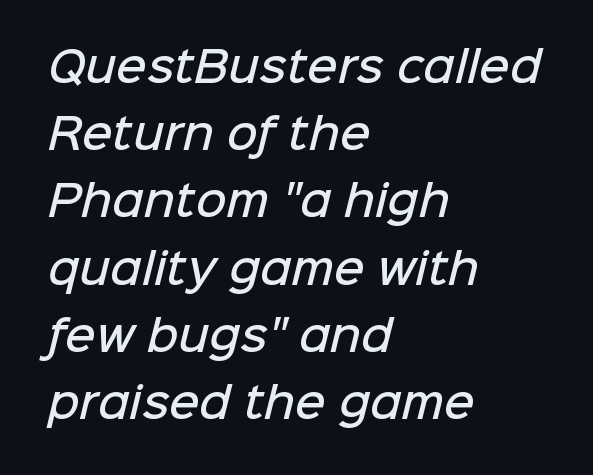
Q: Is the text bold? A: Semi-bold.
Q: Is the typeface a serif or a sans-serif typeface? A: Sans-serif.
Q: Is the text underlined? A: No.
Q: How is the paragraph aligned? A: Left-aligned.
Q: Is the spacing between letters normal or unusually wide? A: Normal.
Q: Is the spacing between lines tight, normal or loose? A: Normal.
Q: Width (condensed, normal, or wide)? A: Normal.
Q: Stroke contrast? A: Low.
Q: x-height? A: Medium.
Q: Monospaced? A: No.
